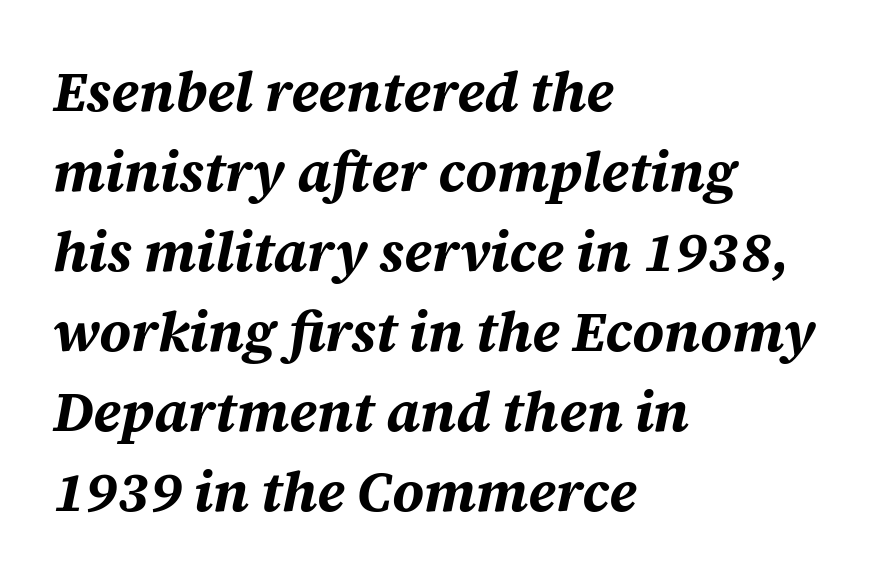
The image shows 56 px bold type, italic (leaning right); set left-aligned, normal line spacing (1.43x), normal letter spacing, not underlined; medium stroke contrast and a large x-height.
